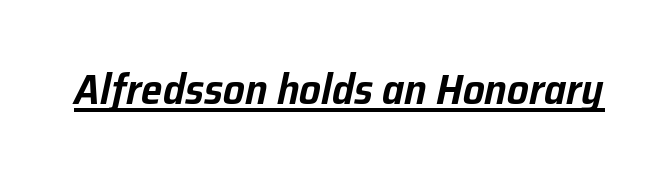
{"italic": "yes", "lean": "right", "slant_degrees": 12, "width": "normal", "stroke_contrast": "low", "x_height": "medium", "monospaced": "no", "underline": "yes", "letter_spacing": "normal", "letter_spacing_em": 0.0, "glyph_px": 43}
